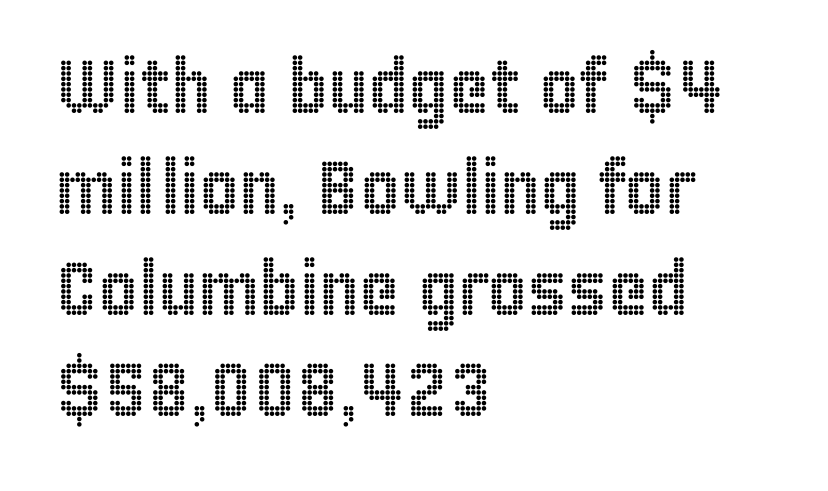
Q: Is the text italic (slanted)? A: No, it is upright.
Q: Is the text underlined? A: No.
Q: How is the paragraph aligned? A: Left-aligned.
Q: Is the spacing between letters normal or unusually wide? A: Normal.
Q: Is the spacing between lines tight, normal or loose? A: Normal.
Q: Width (condensed, normal, or wide)? A: Condensed.
Q: x-height? A: Large.
Q: Monospaced? A: No.
